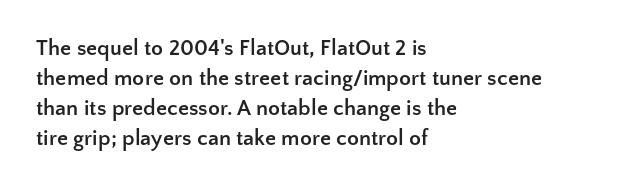
Q: Is the text bold? A: Yes.
Q: Is the text italic (slanted)? A: No, it is upright.
Q: Is the text underlined? A: No.
Q: How is the paragraph aligned? A: Left-aligned.
Q: Is the spacing between letters normal or unusually wide? A: Normal.
Q: Is the spacing between lines tight, normal or loose? A: Normal.
